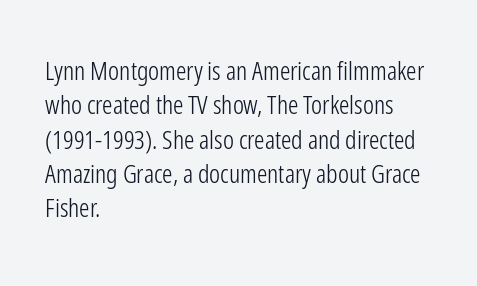
Leftover space on each line is placed entirely after the last word. Notice how the stems are strictly vertical — no italics here. The rendering uses a moderate line-height, typical for paragraphs. Underlining? Definitely not there. A light-to-regular cut is what we see here.
